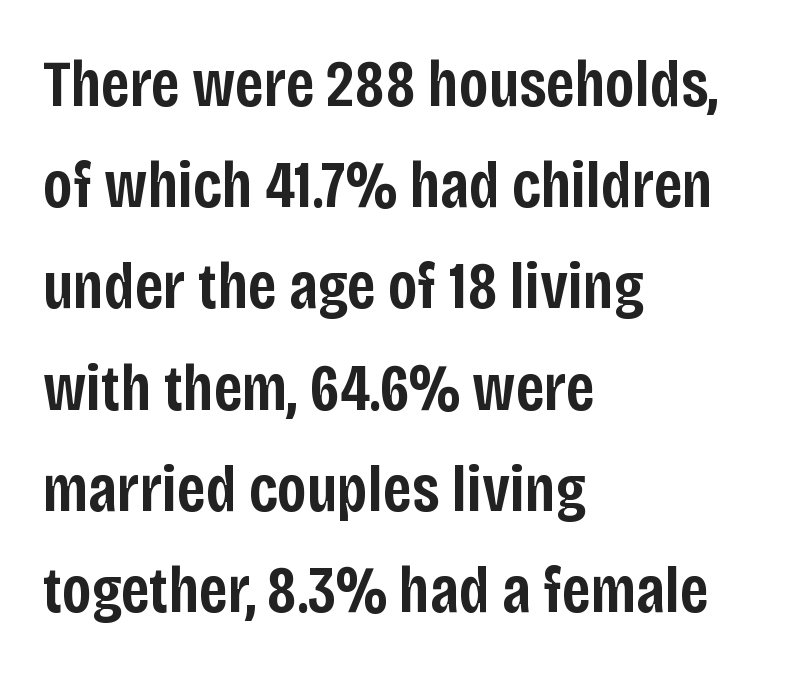
Characters follow at the spacing the type designer built in. As a designer I'd log this as weight 600, semibold. Stroke terminals: plain, sans-serif. These lines were composed using upright roman letters. Compared with a centered layout, this one pins lines to the left instead.
